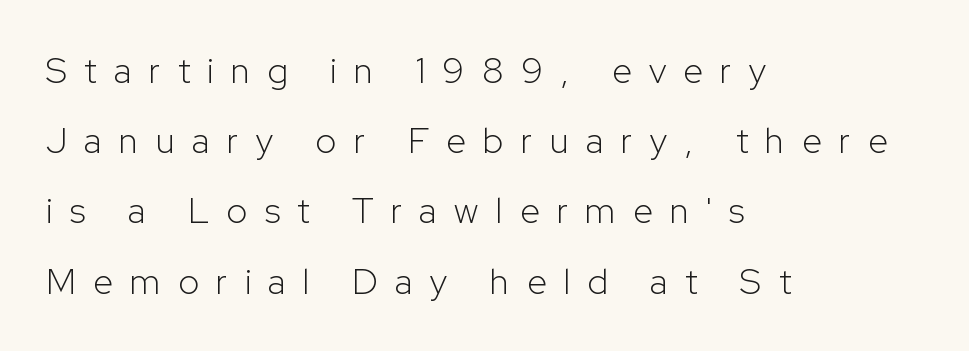
The image shows 36 px light sans-serif type, upright; set left-aligned, loose line spacing (1.95x), unusually wide letter spacing (+0.48 em), not underlined; low stroke contrast and a medium x-height.
